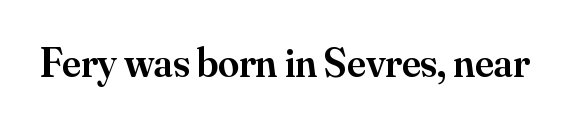
Q: Is the text bold? A: Semi-bold.
Q: Is the text italic (slanted)? A: No, it is upright.
Q: Is the typeface a serif or a sans-serif typeface? A: Serif.
Q: Is the text underlined? A: No.
Q: Is the spacing between letters normal or unusually wide? A: Normal.
Q: Width (condensed, normal, or wide)? A: Normal.
Q: Stroke contrast? A: Medium.
Q: x-height? A: Small.
Q: Monospaced? A: No.
